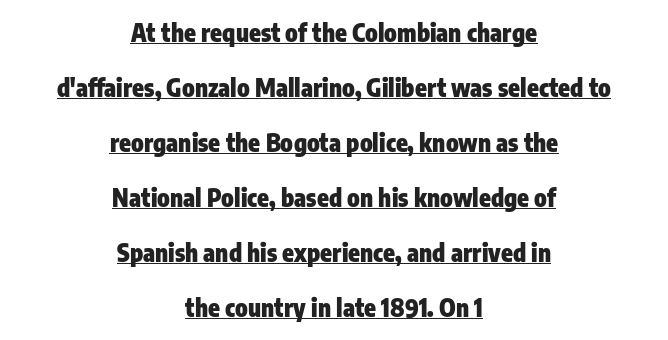
The image shows 24 px bold type, upright; set centered, loose line spacing (2.29x), normal letter spacing, underlined.
